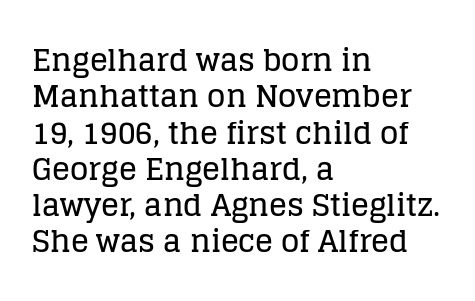
You could not count columns in this text — the font is proportionally spaced. These lines stack with their left ends in a neat column. The letters stand upright; this is a roman face. The area under the type is left untouched.
